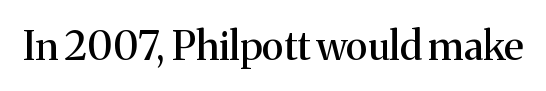
The image shows 40 px serif type, upright; set normal letter spacing, not underlined; medium stroke contrast and a medium x-height.
